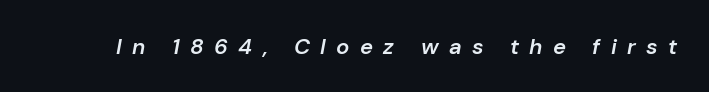
Honestly, there is no underline to notice here at all. The font's italic variant was chosen for this text. A fair bit of extra ink — the face is semibold, not bold. Is the letter spacing exaggerated? Yes — the characters are pushed far apart.
